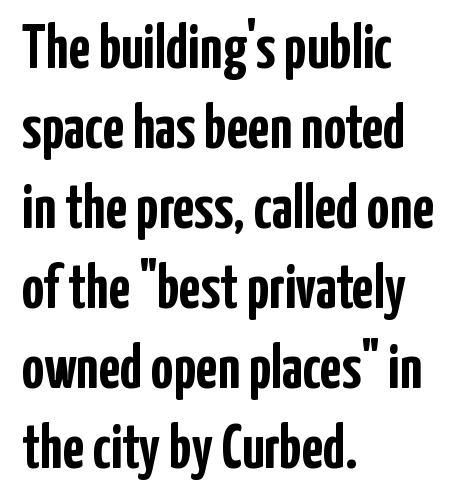
The specimen reads as upright at a glance. This sample has the flowing, uneven cadence of proportional lettering. Leading matches the norm, producing a regular column. The rendering anchors every line to the left-hand side. The letters sit at their default tracking, neither squeezed nor spread.
